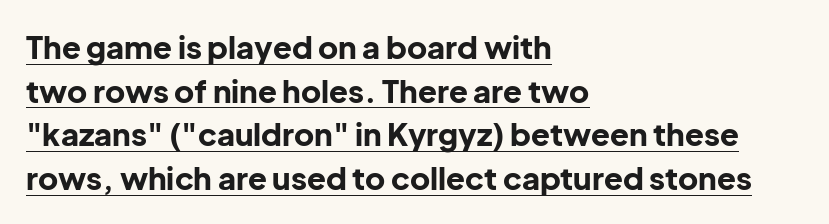
{"serif": "no", "italic": "no", "bold": "yes", "weight": "bold", "width": "normal", "stroke_contrast": "low", "x_height": "medium", "monospaced": "no", "underline": "yes", "align": "left", "line_spacing": "normal", "line_spacing_ratio": 1.41, "letter_spacing": "normal", "letter_spacing_em": 0.0, "glyph_px": 31}
